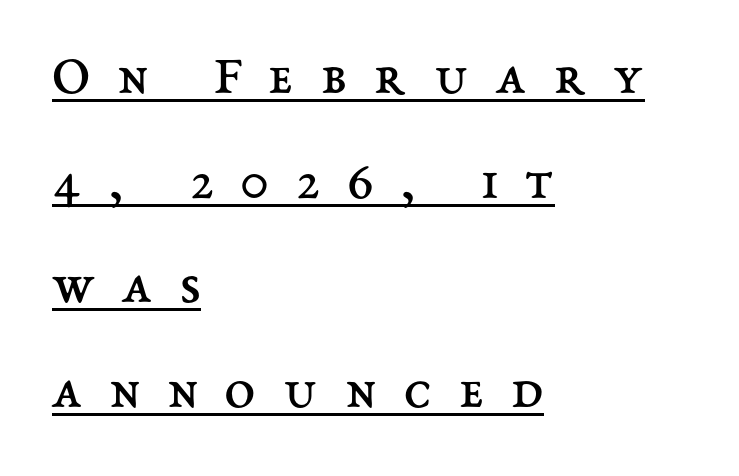
A typesetter would call this proportional, since set widths differ per character. In CSS terms this would be text-align: left. Weight class: somewhere from thin through regular. Notice how a bar underscores the lettering throughout.
